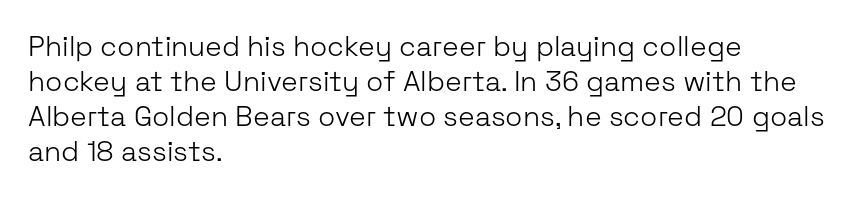
{"serif": "no", "italic": "no", "bold": "no", "weight": "light", "width": "normal", "stroke_contrast": "low", "x_height": "medium", "monospaced": "no", "underline": "no", "align": "left", "line_spacing": "normal", "line_spacing_ratio": 1.25, "letter_spacing": "normal", "letter_spacing_em": 0.0, "glyph_px": 28}
